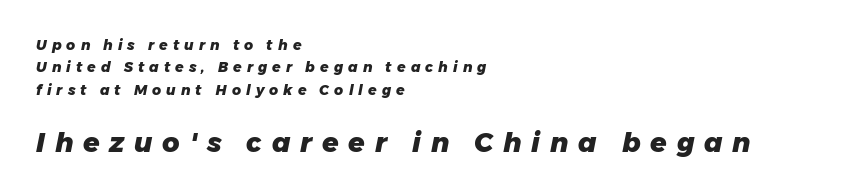
All the whitespace from short lines collects on the right. Characters follow at a spacing far wider than the type designer built in. Quick note: italic. The face used here appears at its bigger size in the lower chunk. A typesetter would call this leading conventional body-copy spacing. The string is rendered with underlining switched off.
